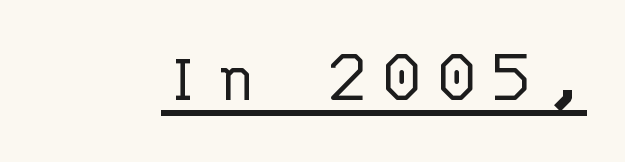
The face used here appears with an underline applied. This is not heavy type; no bold has been used. To sum up the face: it is a sans, with no serifs. Think of a typewriter: that constant character pitch is what you see here. Characters remain perfectly vertical along every line.
